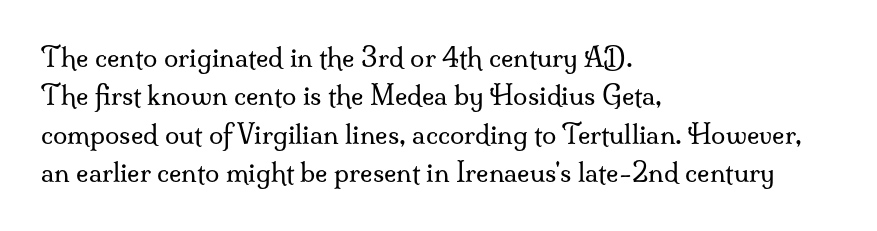
The image shows 26 px text type, upright; set left-aligned, normal line spacing (1.48x), normal letter spacing, not underlined.
